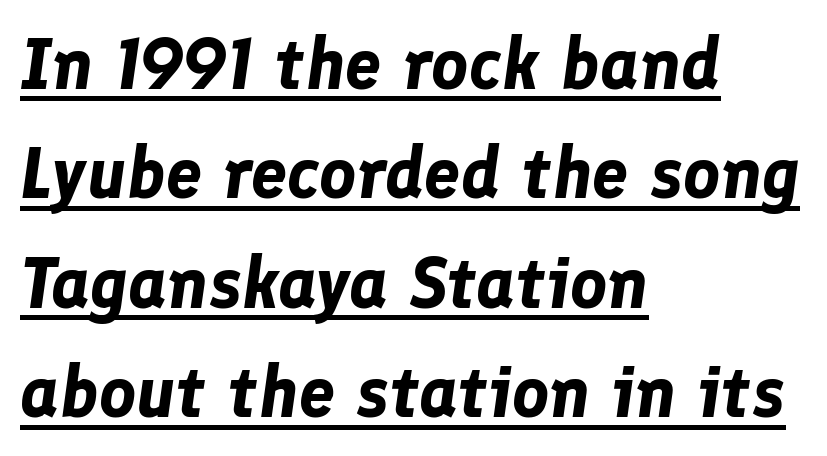
Varying glyph widths throughout — classic text-font behaviour. Alignment: flush left. Its strokes are broad and dark, the hallmark of bold type. Beneath each row of characters lies a ruled line. This is oblique type, the kind used for emphasis or titles. Nothing unusual about the tracking: characters are spaced as the font intends.
